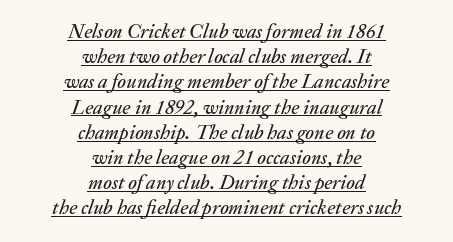
If you folded the block vertically in half, each line would mirror itself in length. Observe the ordinary spacing: letters are neighbours, not strangers. Normally led — the rows are evenly, conventionally spaced. This sample uses an oblique cut, with every glyph tilted off the vertical.
